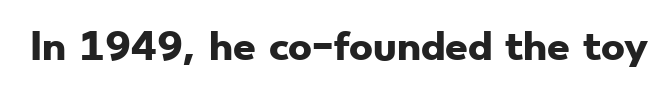
The image shows 36 px heavy, wide sans-serif type; set normal letter spacing, not underlined; low stroke contrast and a small x-height.
